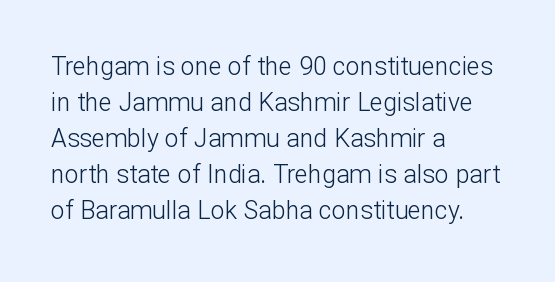
Q: Is the text bold? A: No.
Q: Is the text italic (slanted)? A: No, it is upright.
Q: Is the text underlined? A: No.
Q: How is the paragraph aligned? A: Left-aligned.
Q: Is the spacing between letters normal or unusually wide? A: Normal.
Q: Is the spacing between lines tight, normal or loose? A: Normal.
